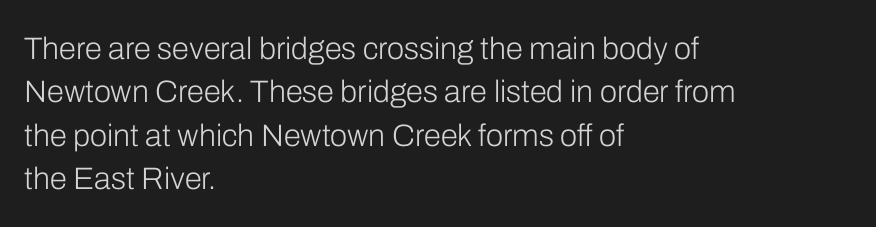
Q: Is the text bold? A: No.
Q: Is the text italic (slanted)? A: No, it is upright.
Q: Is the typeface a serif or a sans-serif typeface? A: Sans-serif.
Q: Is the text underlined? A: No.
Q: How is the paragraph aligned? A: Left-aligned.
Q: Is the spacing between letters normal or unusually wide? A: Normal.
Q: Is the spacing between lines tight, normal or loose? A: Normal.
Q: Width (condensed, normal, or wide)? A: Normal.
Q: Stroke contrast? A: Low.
Q: x-height? A: Medium.
Q: Monospaced? A: No.
